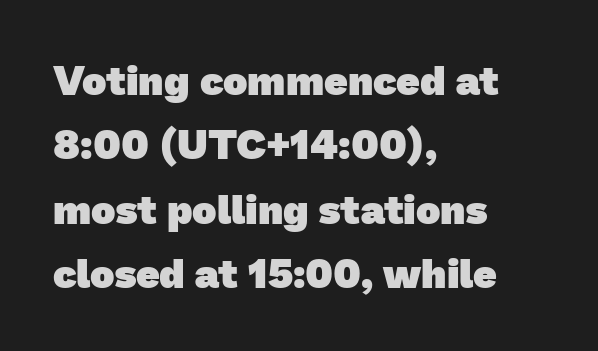
The image shows 41 px heavy sans-serif type; set left-aligned, normal line spacing (1.57x), normal letter spacing, not underlined; low stroke contrast and a medium x-height.
